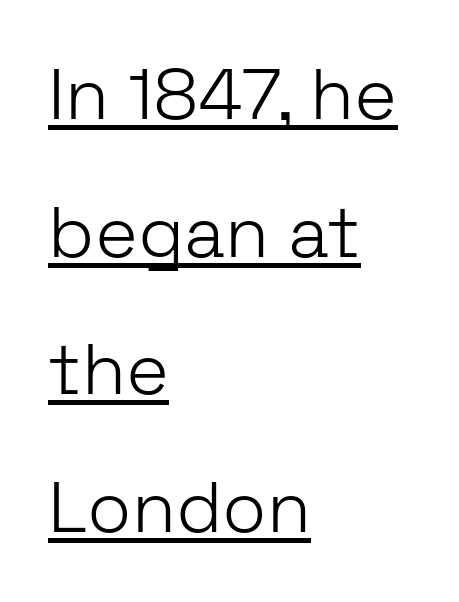
The image shows 72 px light sans-serif type, upright; set left-aligned, loose line spacing (1.91x), normal letter spacing, underlined; low stroke contrast and a medium x-height.
